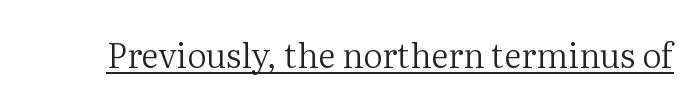
The image shows 34 px regular-weight serif type, upright; set normal letter spacing, underlined; medium stroke contrast and a medium x-height.
